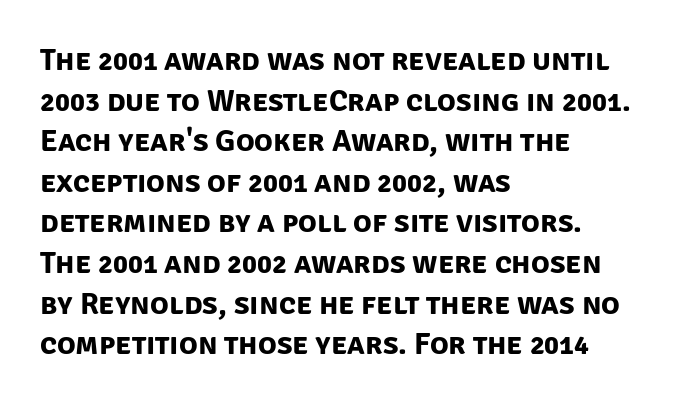
{"serif": "no", "bold": "yes", "weight": "bold", "width": "normal", "stroke_contrast": "low", "x_height": "large", "monospaced": "no", "underline": "no", "align": "left", "line_spacing": "normal", "line_spacing_ratio": 1.31, "letter_spacing": "normal", "letter_spacing_em": 0.0, "glyph_px": 31}
